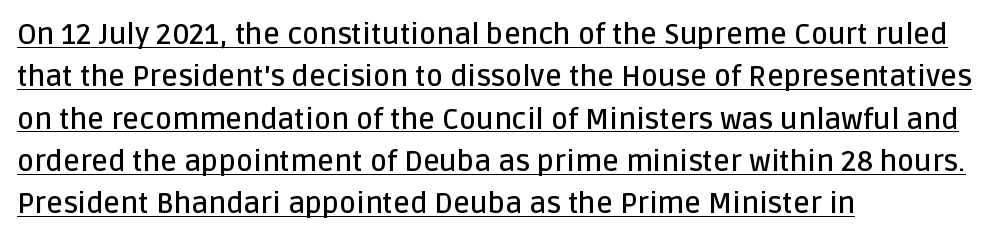
The image shows 29 px semibold sans-serif type, upright; set left-aligned, normal line spacing (1.46x), normal letter spacing, underlined; low stroke contrast and a large x-height.
